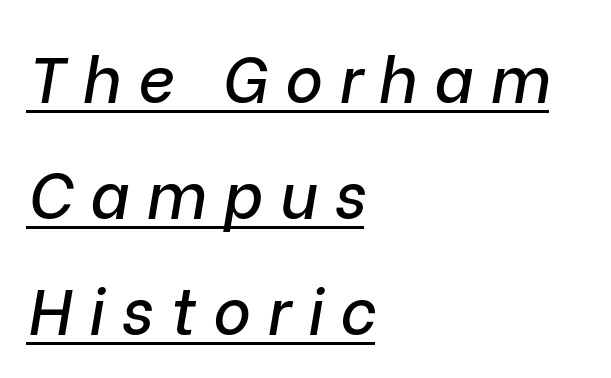
The image shows 64 px text type, italic (leaning right); set left-aligned, line spacing 1.81x, unusually wide letter spacing (+0.26 em), underlined; low stroke contrast and a medium x-height.
